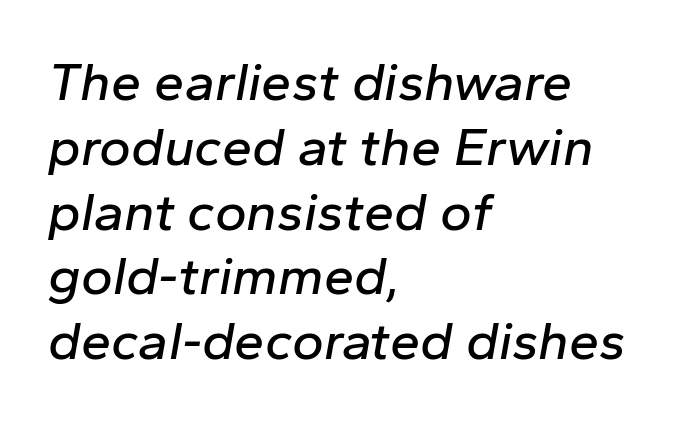
Q: Is the text italic (slanted)? A: Yes, it leans right by about 10 degrees.
Q: Is the text underlined? A: No.
Q: How is the paragraph aligned? A: Left-aligned.
Q: Is the spacing between letters normal or unusually wide? A: Normal.
Q: Width (condensed, normal, or wide)? A: Normal.
Q: Stroke contrast? A: Low.
Q: x-height? A: Medium.
Q: Monospaced? A: No.
